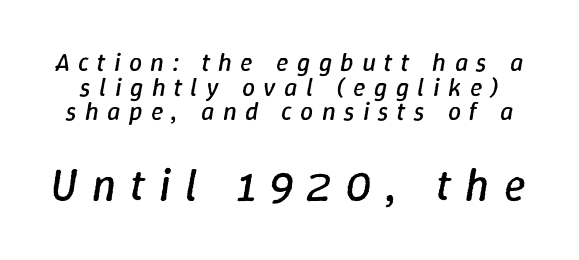
Q: Is the text bold? A: No.
Q: Is the text italic (slanted)? A: Yes, it leans right by about 9 degrees.
Q: Is the text underlined? A: No.
Q: Is the spacing between letters normal or unusually wide? A: Unusually wide.
Q: Is the spacing between lines tight, normal or loose? A: Tight.
Q: Which block of text is set in a larger size, the first (top) or the second (bottom)? A: The second (bottom) one.
Q: Width (condensed, normal, or wide)? A: Normal.
Q: Stroke contrast? A: Low.
Q: x-height? A: Medium.
Q: Monospaced? A: No.
